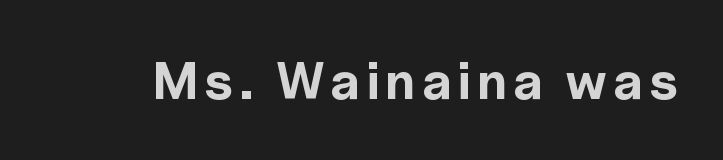
Q: Is the text bold? A: Yes.
Q: Is the text italic (slanted)? A: No, it is upright.
Q: Is the typeface a serif or a sans-serif typeface? A: Sans-serif.
Q: Is the text underlined? A: No.
Q: Width (condensed, normal, or wide)? A: Normal.
Q: x-height? A: Medium.
Q: Monospaced? A: No.
